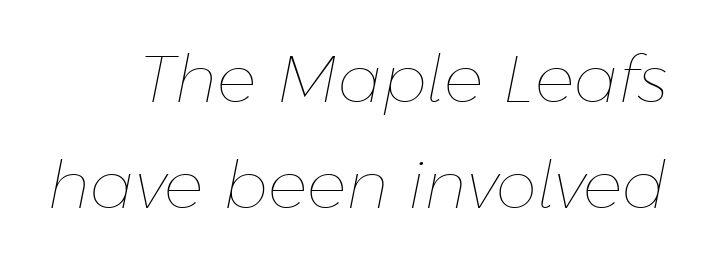
{"italic": "yes", "lean": "right", "slant_degrees": 11, "bold": "no", "weight": "thin", "width": "normal", "stroke_contrast": "low", "x_height": "medium", "monospaced": "no", "underline": "no", "line_spacing": "normal", "line_spacing_ratio": 1.61, "letter_spacing": "normal", "letter_spacing_em": 0.0, "glyph_px": 66}
